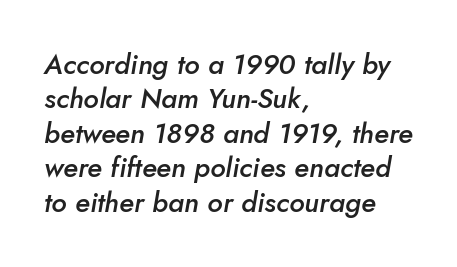
Q: Is the text bold? A: Semi-bold.
Q: Is the text italic (slanted)? A: Yes, it leans right by about 10 degrees.
Q: Is the text underlined? A: No.
Q: How is the paragraph aligned? A: Left-aligned.
Q: Is the spacing between letters normal or unusually wide? A: Normal.
Q: Width (condensed, normal, or wide)? A: Normal.
Q: Stroke contrast? A: Low.
Q: x-height? A: Small.
Q: Monospaced? A: No.
